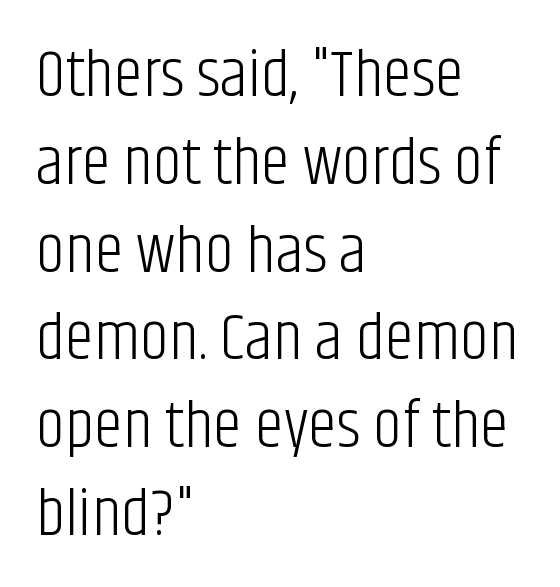
{"serif": "no", "italic": "no", "bold": "no", "weight": "light", "width": "condensed", "stroke_contrast": "low", "x_height": "large", "monospaced": "no", "underline": "no", "align": "left", "line_spacing": "normal", "line_spacing_ratio": 1.33, "letter_spacing": "normal", "letter_spacing_em": 0.0, "glyph_px": 66}
